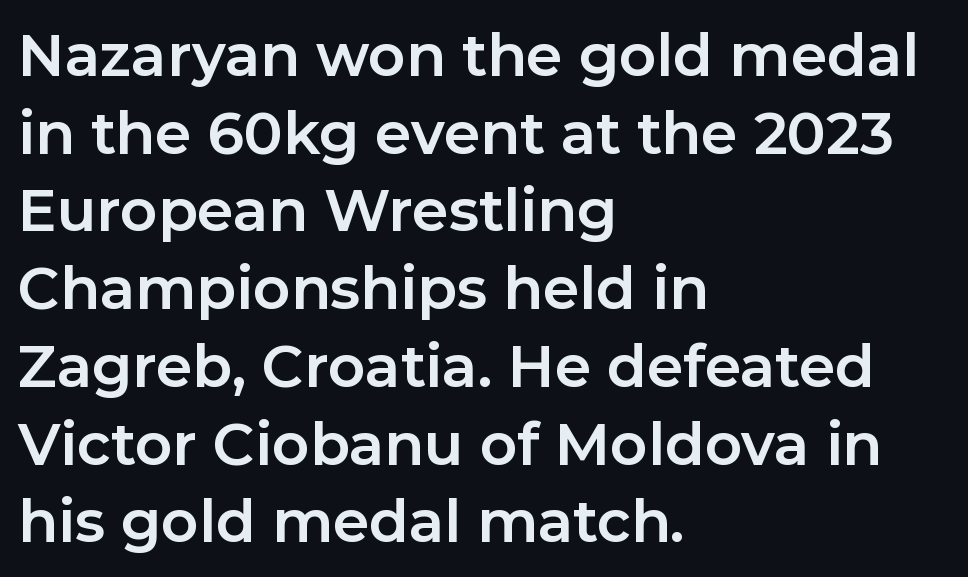
Does the type have serifs? No, each stem ends abruptly. How would I describe the line gaps? Plain and ordinary. Spacing verdict: proportional, widths tailored to each character. Caption: bold face, heavy strokes. Underlining? Definitely not there.
